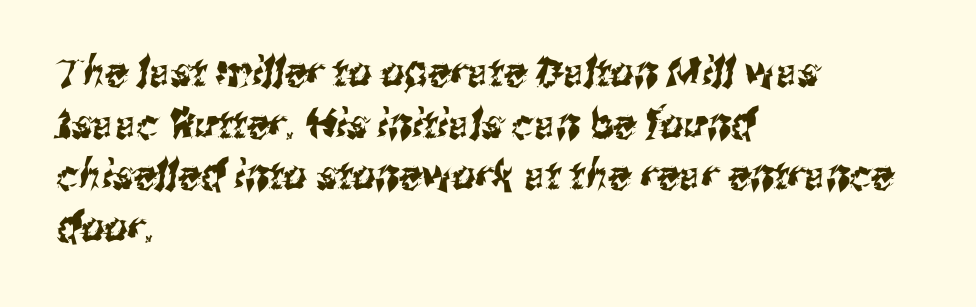
{"serif": "no", "width": "condensed", "stroke_contrast": "medium", "x_height": "medium", "monospaced": "no", "underline": "no", "align": "left", "line_spacing": "normal", "line_spacing_ratio": 1.26, "letter_spacing": "normal", "letter_spacing_em": 0.0, "glyph_px": 41}
